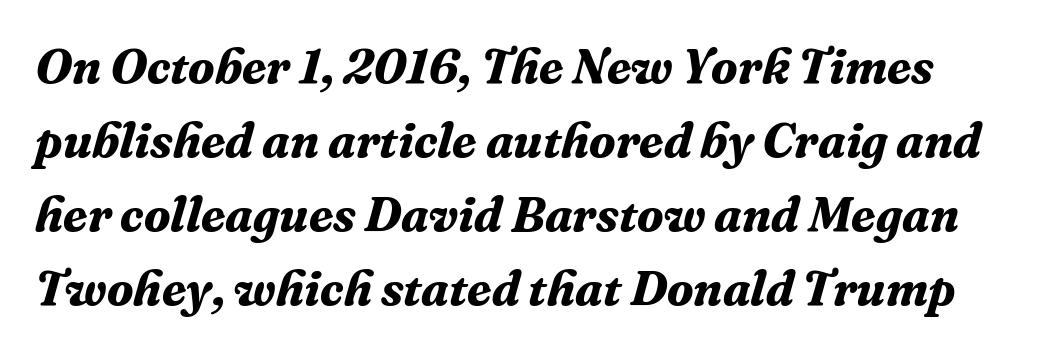
Q: Is the text bold? A: Yes.
Q: Is the text italic (slanted)? A: Yes, it leans right by about 16 degrees.
Q: Is the typeface a serif or a sans-serif typeface? A: Serif.
Q: Is the text underlined? A: No.
Q: Is the spacing between letters normal or unusually wide? A: Normal.
Q: Is the spacing between lines tight, normal or loose? A: Normal.
Q: Width (condensed, normal, or wide)? A: Normal.
Q: Stroke contrast? A: Medium.
Q: x-height? A: Medium.
Q: Monospaced? A: No.
